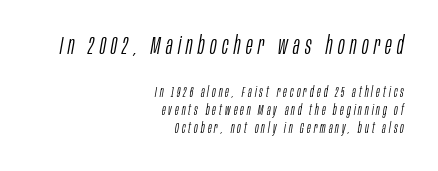
The image shows 25 px text type, italic (leaning right); set right-aligned, normal line spacing (1.26x), unusually wide letter spacing (+0.22 em), not underlined; the first (top) block is 1.79x larger.
